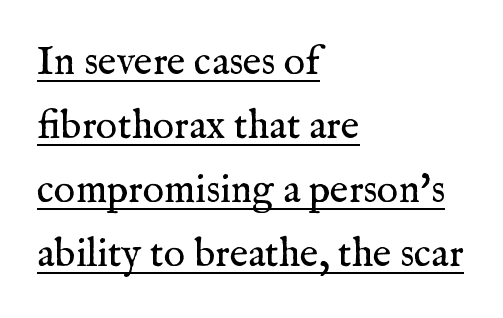
Q: Is the text bold? A: No.
Q: Is the text italic (slanted)? A: No, it is upright.
Q: Is the typeface a serif or a sans-serif typeface? A: Serif.
Q: Is the text underlined? A: Yes.
Q: How is the paragraph aligned? A: Left-aligned.
Q: Is the spacing between letters normal or unusually wide? A: Normal.
Q: Is the spacing between lines tight, normal or loose? A: Normal.
Q: Width (condensed, normal, or wide)? A: Normal.
Q: Stroke contrast? A: Medium.
Q: x-height? A: Medium.
Q: Monospaced? A: No.
